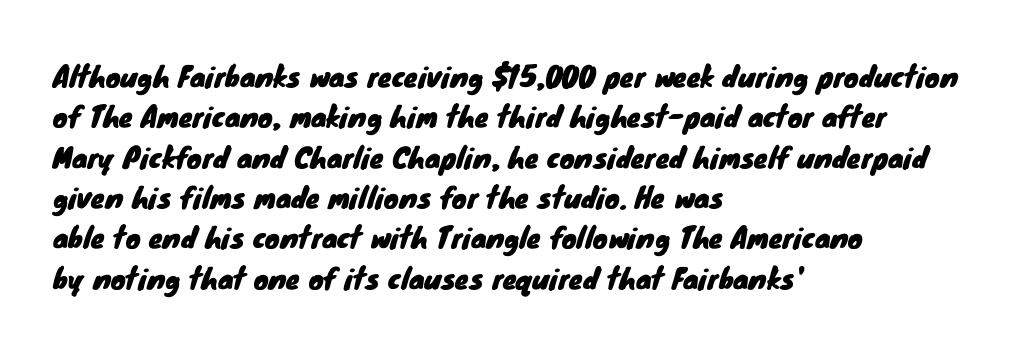
Q: Is the typeface a serif or a sans-serif typeface? A: Sans-serif.
Q: Is the text underlined? A: No.
Q: How is the paragraph aligned? A: Left-aligned.
Q: Is the spacing between letters normal or unusually wide? A: Normal.
Q: Is the spacing between lines tight, normal or loose? A: Normal.
Q: Width (condensed, normal, or wide)? A: Normal.
Q: Stroke contrast? A: Low.
Q: x-height? A: Small.
Q: Monospaced? A: No.
